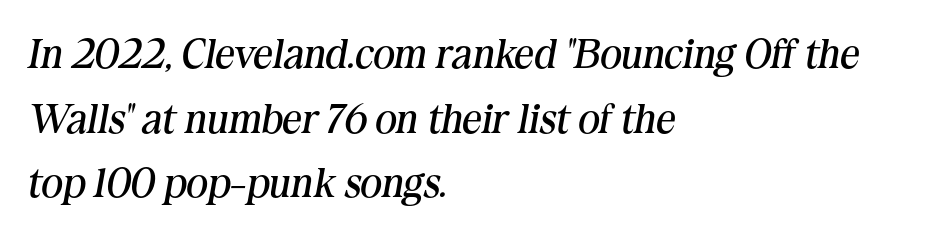
The image shows 42 px regular-weight serif type, italic (leaning right); set left-aligned, normal line spacing (1.54x), normal letter spacing, not underlined; medium stroke contrast and a medium x-height.
